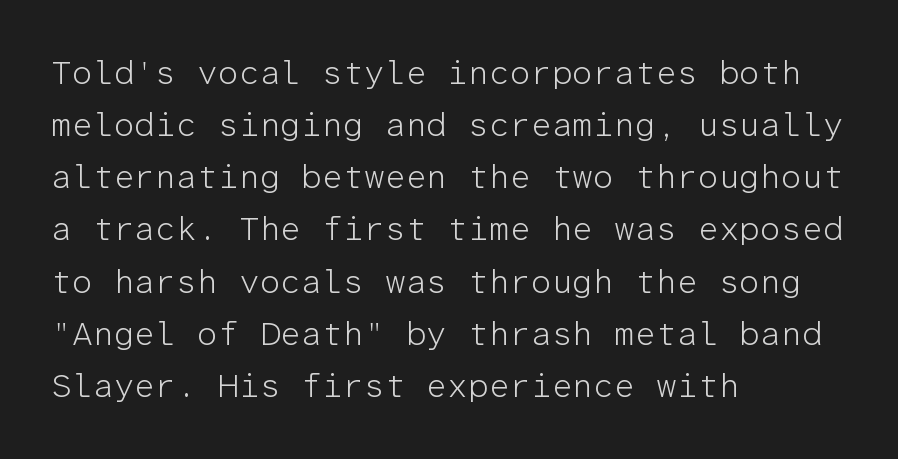
The image shows 33 px light sans-serif type, upright, monospaced; set left-aligned, normal line spacing (1.58x), normal letter spacing, not underlined; low stroke contrast and a medium x-height.
